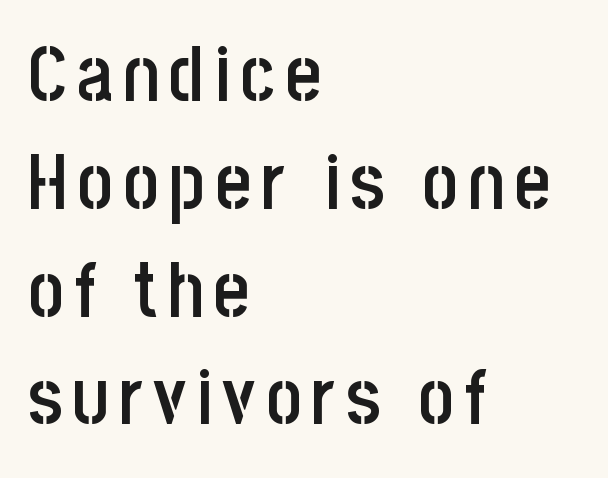
Descenders hang freely into open space. Compared with a centered layout, this one pins lines to the left instead. Here the designer chose a conventional face with non-uniform glyph widths. The letters carry no serifs — their stems end cleanly without finishing strokes.
